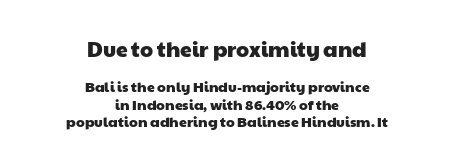
Bare-footed words on every line. Leading matches the norm, producing a regular column. Both edges are ragged and mirror each other, which tells us the setting is centered. Size hierarchy here favors the leading block over the trailing one. Caption: standard tracking, unaltered.
